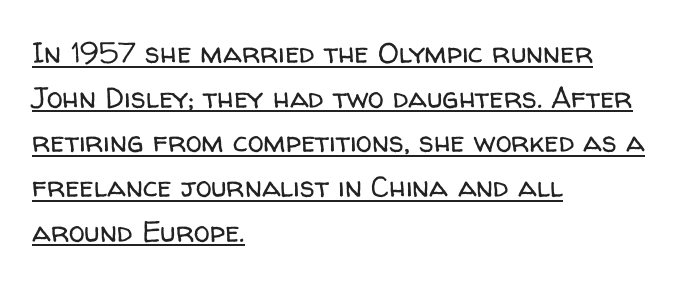
Q: Is the text bold? A: No.
Q: Is the text italic (slanted)? A: No, it is upright.
Q: Is the typeface a serif or a sans-serif typeface? A: Sans-serif.
Q: Is the text underlined? A: Yes.
Q: How is the paragraph aligned? A: Left-aligned.
Q: Is the spacing between letters normal or unusually wide? A: Normal.
Q: Is the spacing between lines tight, normal or loose? A: Normal.
Q: Width (condensed, normal, or wide)? A: Normal.
Q: Stroke contrast? A: Low.
Q: x-height? A: Medium.
Q: Monospaced? A: No.
